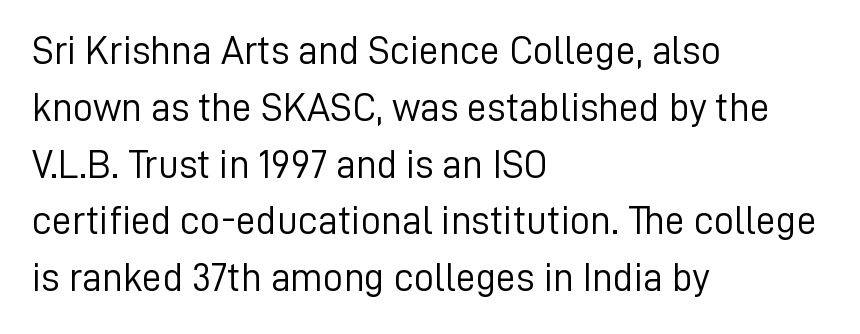
Check where the strokes stop: nothing finishes them off — pure sans. The type is set solid horizontally, with unmodified tracking. The lettering stays uniformly vertical, giving the passage a roman look. The zone under the glyphs is completely vacant. Proportional: the letters do not fall into vertical columns.
